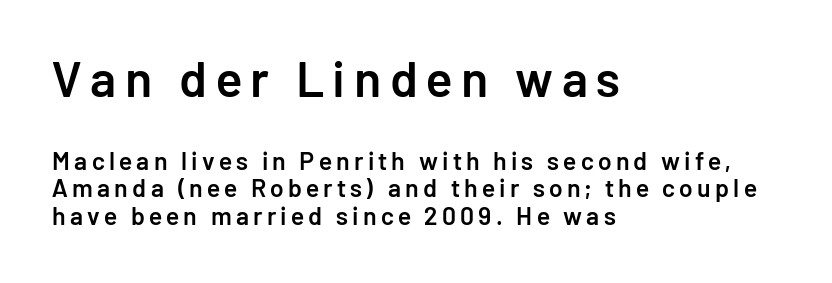
Its strokes are somewhat broadened, the hallmark of semibold type. Layout note: lines flush left. Just letters on the line, the space beneath them empty. Which of the two is more prominent by size? The first, at the top.
